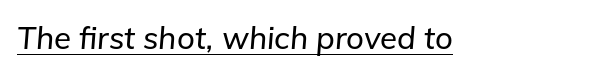
A typesetter would call this zero additional tracking. The rendered words wear a rule along their underside. The lettering tilts uniformly, giving the passage an italic look. You could not count columns in this text — the font is proportionally spaced.
